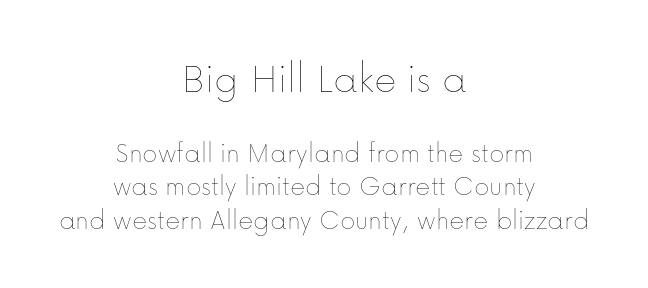
Unmarked baselines from the first word to the last. Caption: multi-line text, centered on the measure. Stroke thickness stays within the range of a standard reading face or lighter. What stands out about the letter spacing? Nothing — it is the standard amount. Type size steps down from the first block to the second.
